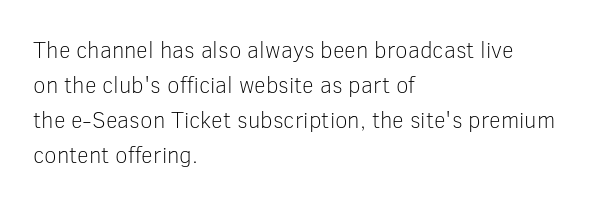
{"italic": "no", "bold": "no", "underline": "no", "align": "left", "line_spacing": "normal", "line_spacing_ratio": 1.52, "letter_spacing": "normal", "letter_spacing_em": 0.0, "glyph_px": 23}
